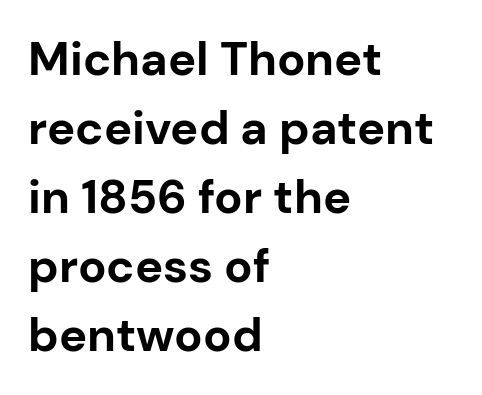
The image shows 47 px bold sans-serif type, upright; set left-aligned, normal line spacing (1.47x), normal letter spacing, not underlined; low stroke contrast and a medium x-height.
